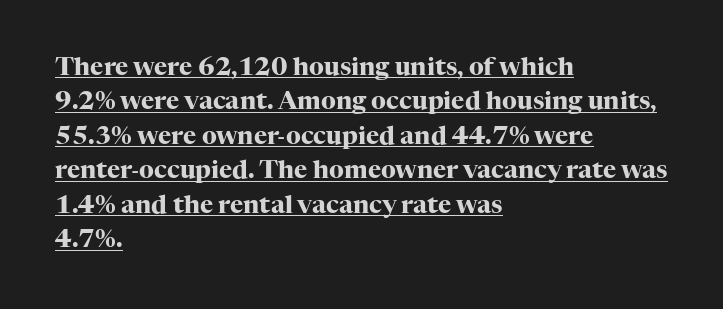
{"italic": "no", "bold": "yes", "underline": "yes", "align": "left", "line_spacing": "normal", "line_spacing_ratio": 1.38, "letter_spacing": "normal", "letter_spacing_em": 0.0, "glyph_px": 25}
